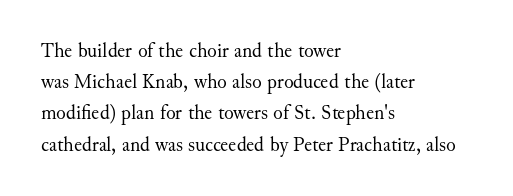
The image shows 20 px text type, upright; set left-aligned, normal line spacing (1.56x), normal letter spacing, not underlined.
